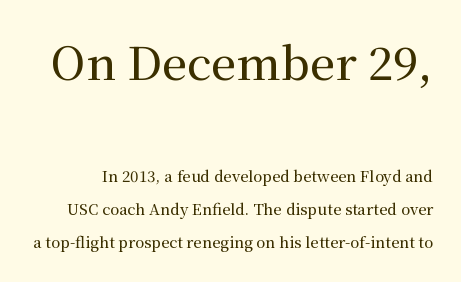
{"serif": "yes", "italic": "no", "width": "normal", "stroke_contrast": "medium", "x_height": "medium", "monospaced": "no", "underline": "no", "line_spacing": "loose", "line_spacing_ratio": 2.22, "letter_spacing": "normal", "letter_spacing_em": 0.0, "larger_block": "first", "size_ratio": 3.0, "glyph_px": 45}
